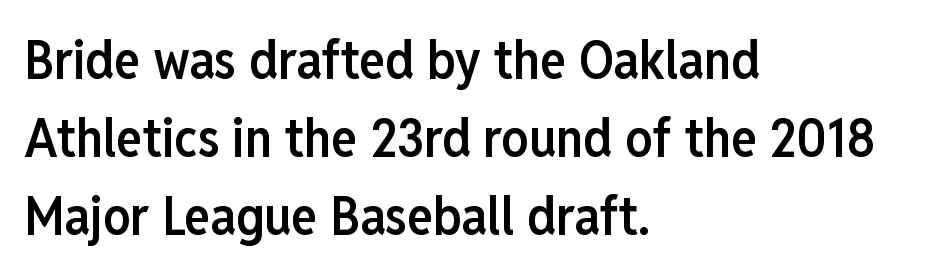
The image shows 54 px semibold, condensed sans-serif type, upright; set left-aligned, normal line spacing (1.44x), normal letter spacing, not underlined; low stroke contrast and a medium x-height.
